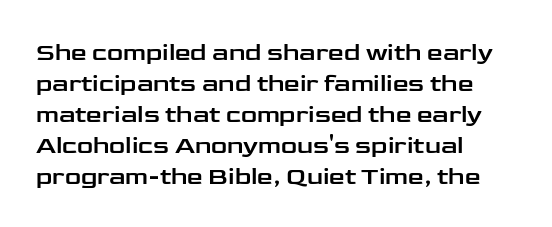
Q: Is the text italic (slanted)? A: No, it is upright.
Q: Is the text underlined? A: No.
Q: How is the paragraph aligned? A: Left-aligned.
Q: Is the spacing between letters normal or unusually wide? A: Normal.
